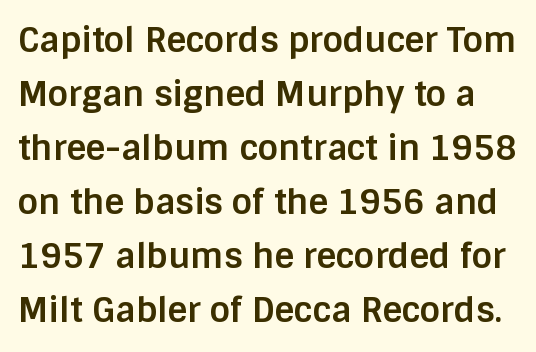
Characters remain perfectly vertical along every line. The letterforms sit shoulder to shoulder at normal distance. These lines are rendered in a variable-pitch font. This sample keeps an unexceptional amount of space between lines. Typographically, this falls in the sans-serif category.
